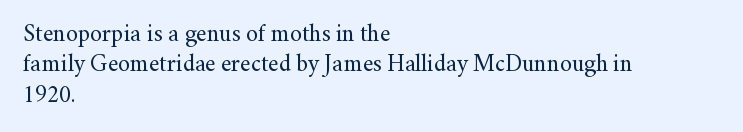
{"italic": "no", "bold": "no", "underline": "no", "align": "left", "line_spacing": "normal", "line_spacing_ratio": 1.27, "letter_spacing": "normal", "letter_spacing_em": 0.0, "glyph_px": 24}
